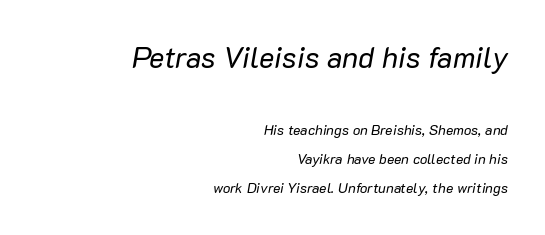
These glyphs show unthickened strokes, regular width or finer. The tracking reads as untouched default to a designer's eye. This layout puts the oversized block above and the modest block below. These lines are set flush right with a ragged left edge.
